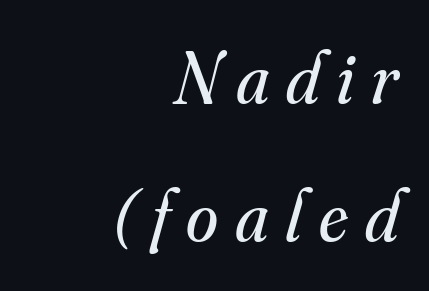
Q: Is the text bold? A: No.
Q: Is the text italic (slanted)? A: Yes, it leans right by about 16 degrees.
Q: Is the typeface a serif or a sans-serif typeface? A: Serif.
Q: Is the text underlined? A: No.
Q: How is the paragraph aligned? A: Right-aligned.
Q: Is the spacing between letters normal or unusually wide? A: Unusually wide.
Q: Width (condensed, normal, or wide)? A: Normal.
Q: Stroke contrast? A: Medium.
Q: x-height? A: Small.
Q: Monospaced? A: No.
